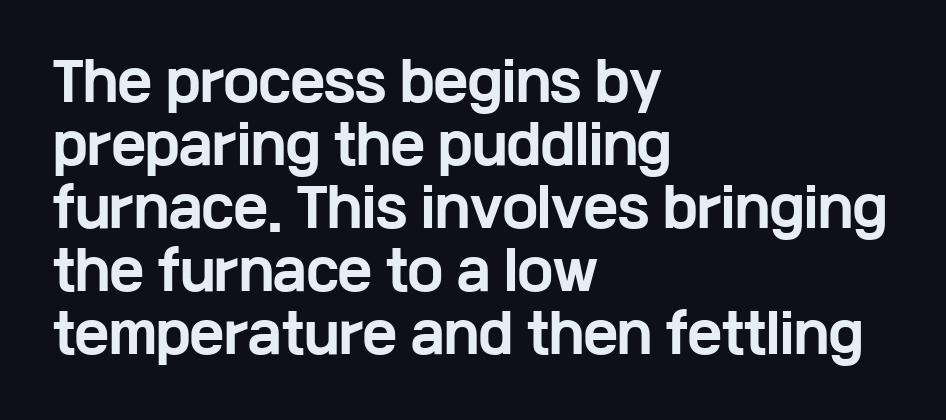
The image shows 52 px bold, wide sans-serif type, upright; set left-aligned, line spacing 1.21x, normal letter spacing, not underlined; low stroke contrast and a medium x-height.
